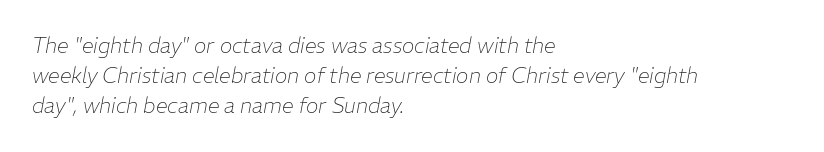
The image shows 21 px text type, italic (leaning right); set left-aligned, normal line spacing (1.44x), normal letter spacing, not underlined.
